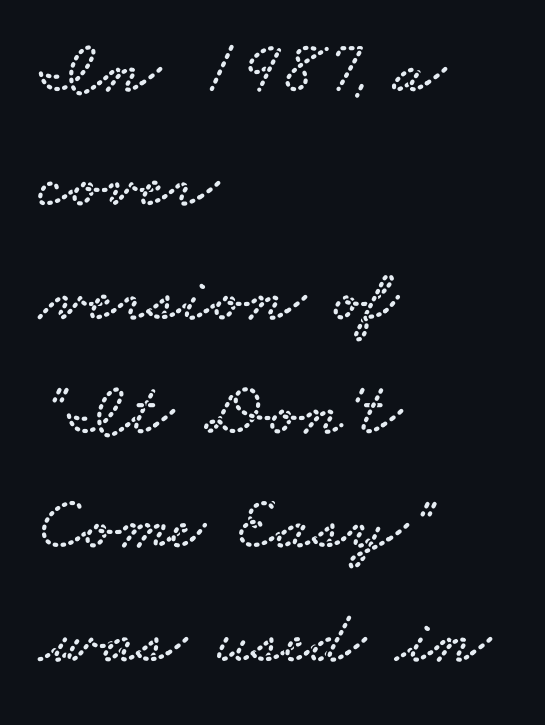
{"serif": "yes", "width": "wide", "stroke_contrast": "low", "x_height": "small", "monospaced": "no", "underline": "no", "align": "left", "line_spacing": "normal", "line_spacing_ratio": 1.5, "letter_spacing": "normal", "letter_spacing_em": 0.0, "glyph_px": 76}
